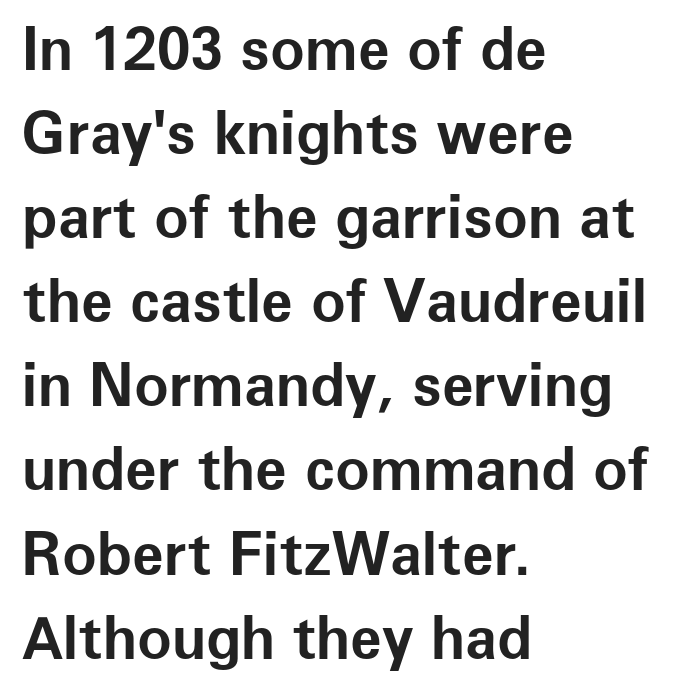
The image shows 58 px bold sans-serif type, upright; set left-aligned, normal line spacing (1.45x), normal letter spacing, not underlined; low stroke contrast and a medium x-height.
